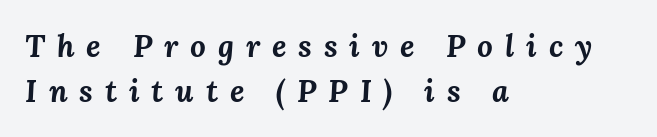
{"italic": "yes", "lean": "right", "slant_degrees": 3, "bold": "yes", "weight": "bold", "width": "normal", "stroke_contrast": "medium", "x_height": "medium", "monospaced": "no", "underline": "no", "align": "left", "line_spacing": "normal", "line_spacing_ratio": 1.46, "letter_spacing": "wide", "letter_spacing_em": 0.38, "glyph_px": 31}
